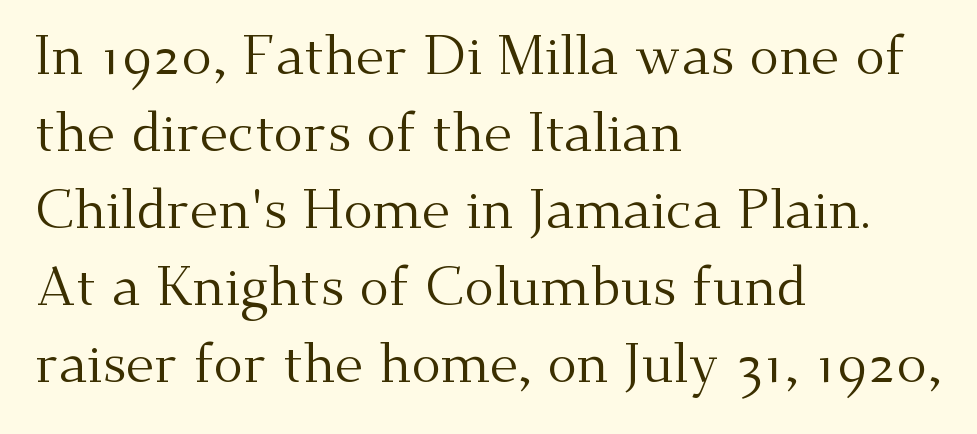
Q: Is the text bold? A: No.
Q: Is the text italic (slanted)? A: No, it is upright.
Q: Is the typeface a serif or a sans-serif typeface? A: Serif.
Q: Is the text underlined? A: No.
Q: How is the paragraph aligned? A: Left-aligned.
Q: Is the spacing between letters normal or unusually wide? A: Normal.
Q: Is the spacing between lines tight, normal or loose? A: Normal.
Q: Width (condensed, normal, or wide)? A: Normal.
Q: Stroke contrast? A: Medium.
Q: x-height? A: Small.
Q: Monospaced? A: No.
